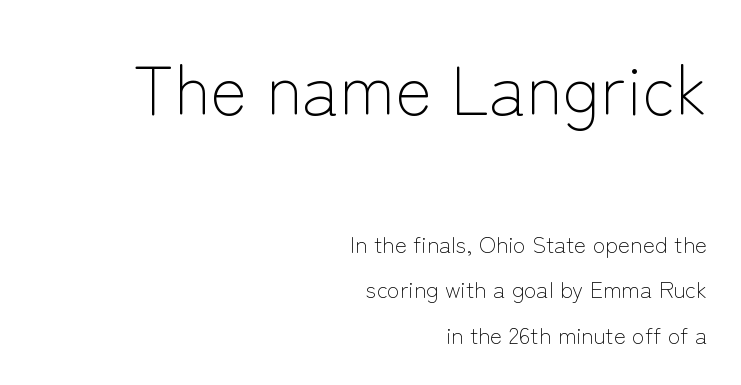
{"serif": "no", "italic": "no", "bold": "no", "weight": "light", "width": "normal", "stroke_contrast": "low", "x_height": "medium", "monospaced": "no", "underline": "no", "align": "right", "line_spacing": "loose", "line_spacing_ratio": 1.98, "letter_spacing": "normal", "letter_spacing_em": 0.0, "larger_block": "first", "size_ratio": 3.0, "glyph_px": 69}
